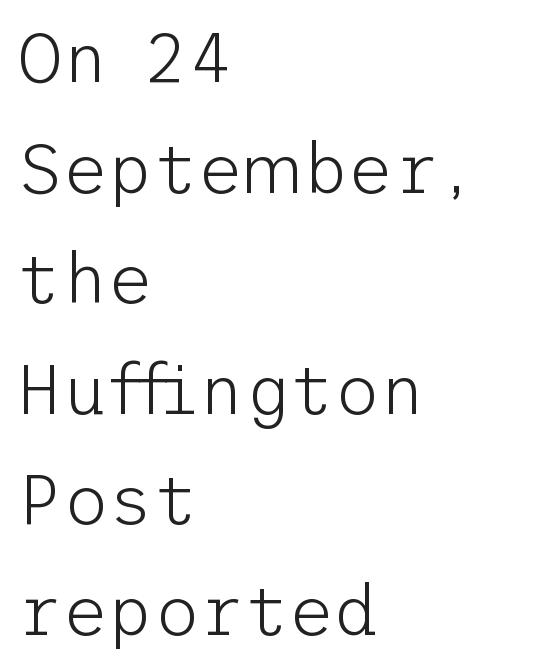
Does extra space separate the letters? No, they use regular spacing. You can tell it's not italic because the verticals are truly vertical. Note: no serifs on the glyphs. Nothing heavy about these letters — not bold at all. Underline: absent.
